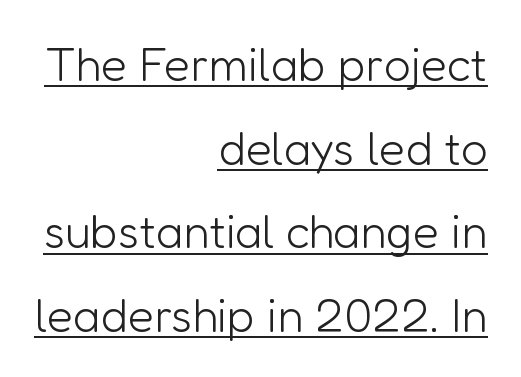
The image shows 47 px light sans-serif type, upright; set right-aligned, line spacing 1.78x, normal letter spacing, underlined; low stroke contrast and a medium x-height.
